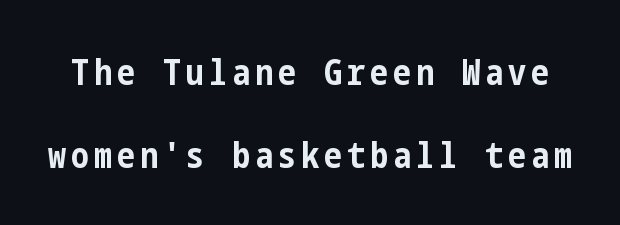
Q: Is the text bold? A: Yes.
Q: Is the text italic (slanted)? A: No, it is upright.
Q: Is the typeface a serif or a sans-serif typeface? A: Sans-serif.
Q: Is the text underlined? A: No.
Q: Is the spacing between lines tight, normal or loose? A: Loose.
Q: Width (condensed, normal, or wide)? A: Condensed.
Q: Stroke contrast? A: Low.
Q: x-height? A: Medium.
